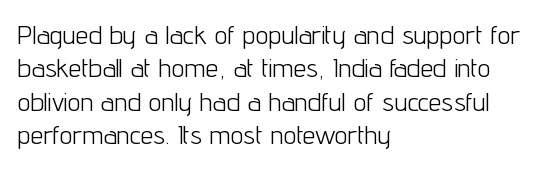
Compared with typical paragraphs, the rows here are spaced about the same. The letters stand straight up with perfectly vertical stems. Short and long lines alike share a common starting point at left. Is the stroke heavy? The answer is a plain regular-or-lighter. In terms of letterspacing, this is plain default setting. Just letters on the line, the space beneath them empty.
